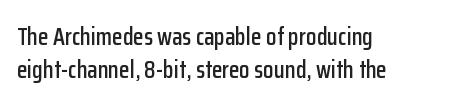
{"italic": "no", "underline": "no", "align": "left", "line_spacing": "normal", "line_spacing_ratio": 1.36, "letter_spacing": "normal", "letter_spacing_em": 0.0, "glyph_px": 24}
